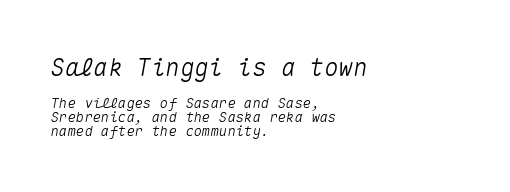
The glyphs look as if they've been sheared to an angle. The face used here appears at its bigger size in the upper chunk. You could barely slide anything between these rows. Line starts are locked; line ends wander. Honestly, the letter spacing is just normal — you wouldn't notice it. Unmarked baselines from the first word to the last.
